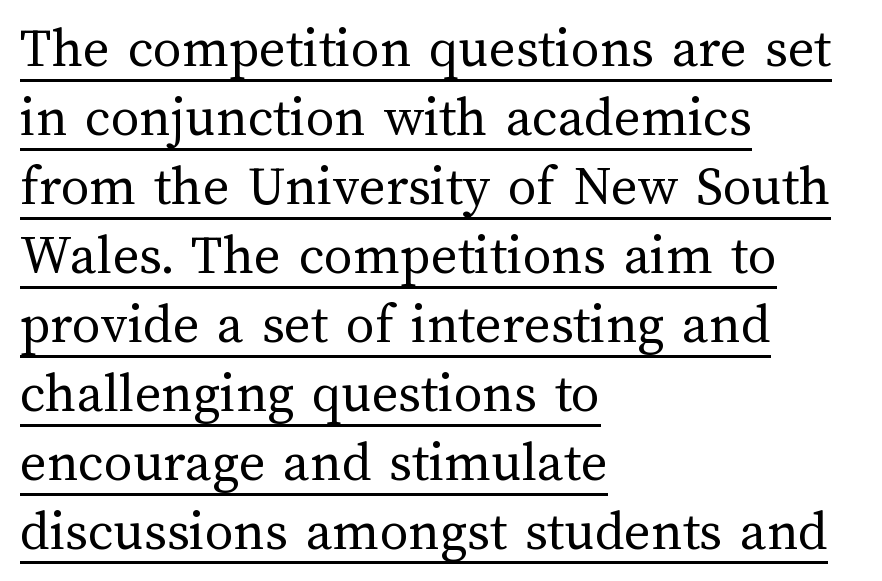
Character widths vary here, with narrow letters taking less room than wide ones. No chunkiness to these letters — they're not bold. Inter-character spacing is left at the font's built-in metrics. Which margin do the lines hug? The left one — the right edge is uneven. Glance below the letters and you will spot a drawn line.
